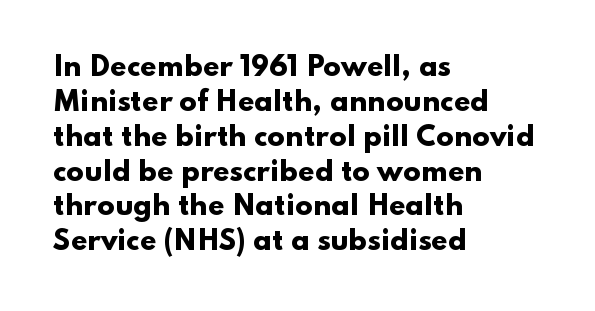
Q: Is the text bold? A: Yes.
Q: Is the text italic (slanted)? A: No, it is upright.
Q: Is the text underlined? A: No.
Q: How is the paragraph aligned? A: Left-aligned.
Q: Is the spacing between letters normal or unusually wide? A: Normal.
Q: Is the spacing between lines tight, normal or loose? A: Normal.
